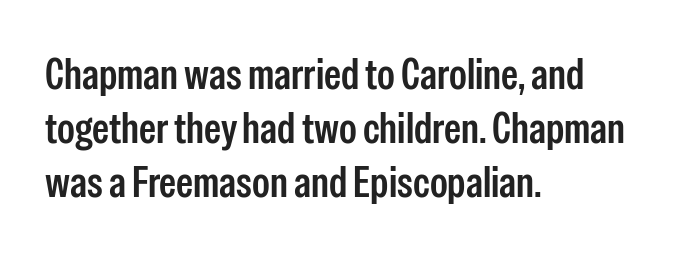
The zone under the glyphs is completely vacant. Letter spacing: default. A typesetter would call this proportional, since set widths differ per character. Characters remain perfectly vertical along every line.
